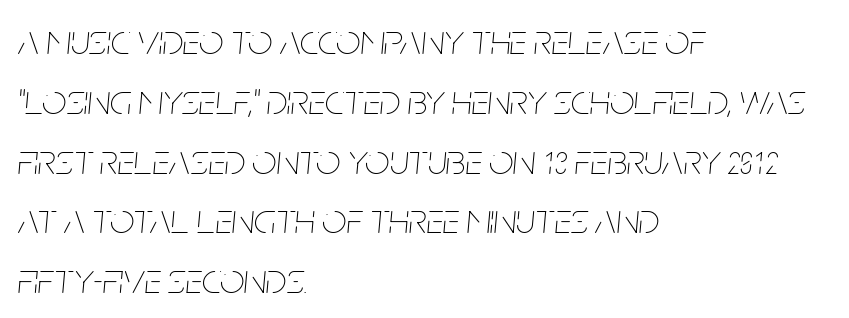
The image shows 43 px thin, condensed type, italic (leaning right); set left-aligned, normal line spacing (1.39x), normal letter spacing, not underlined; low stroke contrast and a large x-height.
